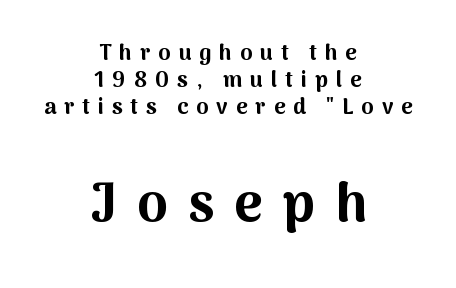
{"serif": "no", "italic": "no", "bold": "yes", "weight": "bold", "width": "normal", "stroke_contrast": "medium", "x_height": "medium", "monospaced": "no", "underline": "no", "align": "center", "line_spacing_ratio": 1.22, "letter_spacing": "wide", "letter_spacing_em": 0.36, "larger_block": "second", "size_ratio": 2.5, "glyph_px": 55}
